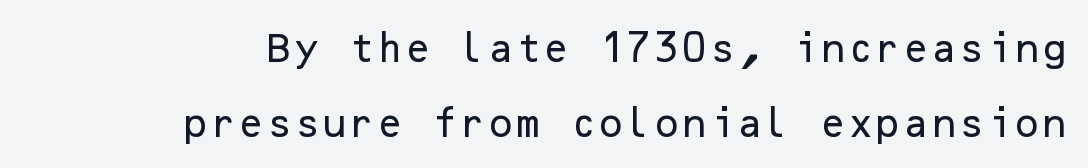
A sans-serif font was chosen for this passage. Leading: increased. Does the lettering tilt? It doesn't — this is upright. The rendering anchors every line to the right-hand side. Caption: standard tracking, unaltered. Descenders are the only things crossing below the line.
